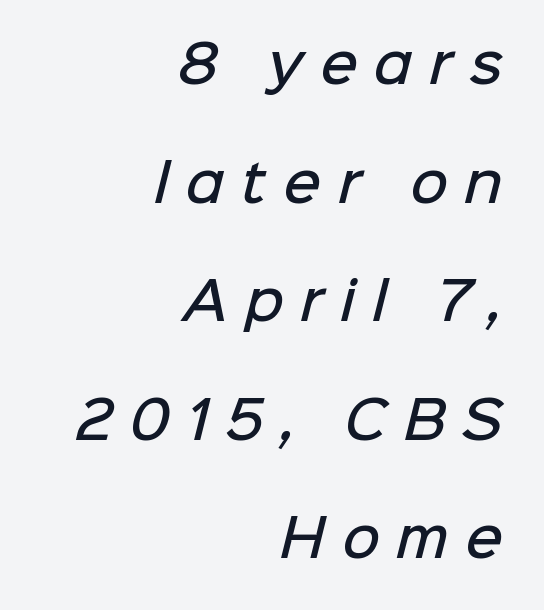
{"serif": "no", "bold": "semi", "weight": "semibold", "width": "normal", "stroke_contrast": "low", "x_height": "medium", "monospaced": "no", "underline": "no", "align": "right", "line_spacing": "loose", "line_spacing_ratio": 2.28, "letter_spacing": "wide", "letter_spacing_em": 0.32, "glyph_px": 52}
